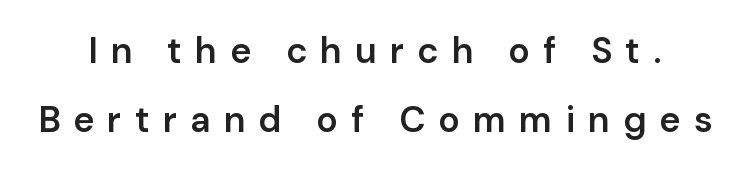
{"serif": "no", "italic": "no", "bold": "semi", "weight": "semibold", "width": "normal", "stroke_contrast": "low", "x_height": "medium", "monospaced": "no", "underline": "no", "line_spacing": "loose", "line_spacing_ratio": 1.92, "letter_spacing": "wide", "letter_spacing_em": 0.36, "glyph_px": 36}
